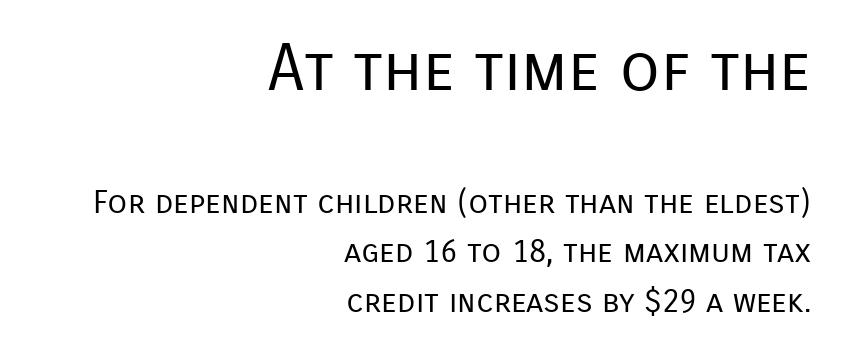
Q: Is the text bold? A: No.
Q: Is the text italic (slanted)? A: No, it is upright.
Q: Is the typeface a serif or a sans-serif typeface? A: Sans-serif.
Q: Is the text underlined? A: No.
Q: How is the paragraph aligned? A: Right-aligned.
Q: Is the spacing between letters normal or unusually wide? A: Normal.
Q: Is the spacing between lines tight, normal or loose? A: Normal.
Q: Which block of text is set in a larger size, the first (top) or the second (bottom)? A: The first (top) one.
Q: Width (condensed, normal, or wide)? A: Normal.
Q: Stroke contrast? A: Low.
Q: x-height? A: Medium.
Q: Monospaced? A: No.
